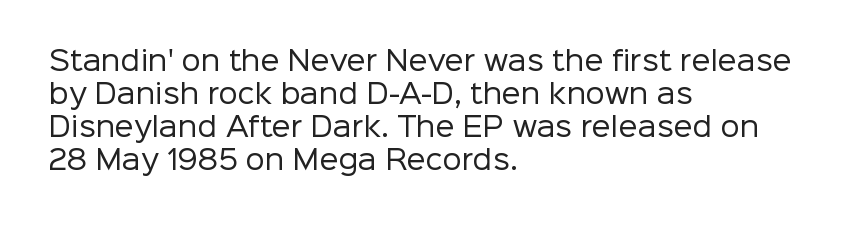
The type sits square on the baseline with zero lean. All the whitespace from short lines collects on the right. Students, note that the glyphs here touch the page at normal intervals. Weight class: somewhere from thin through regular. The foot of each line stays bare and open.
